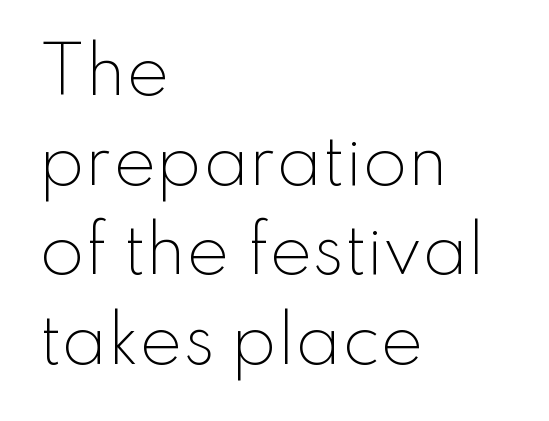
Q: Is the text bold? A: No.
Q: Is the text italic (slanted)? A: No, it is upright.
Q: Is the typeface a serif or a sans-serif typeface? A: Sans-serif.
Q: Is the text underlined? A: No.
Q: How is the paragraph aligned? A: Left-aligned.
Q: Is the spacing between letters normal or unusually wide? A: Normal.
Q: Is the spacing between lines tight, normal or loose? A: Normal.
Q: Width (condensed, normal, or wide)? A: Normal.
Q: Stroke contrast? A: Low.
Q: x-height? A: Small.
Q: Monospaced? A: No.
